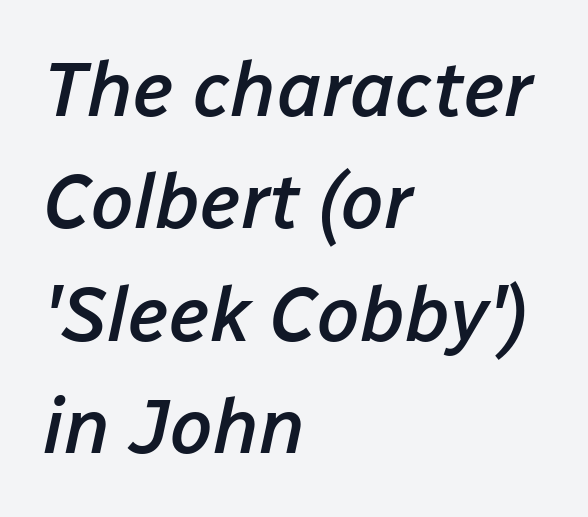
The image shows 77 px semibold type, italic (leaning right); set left-aligned, normal line spacing (1.46x), normal letter spacing, not underlined; low stroke contrast and a medium x-height.
